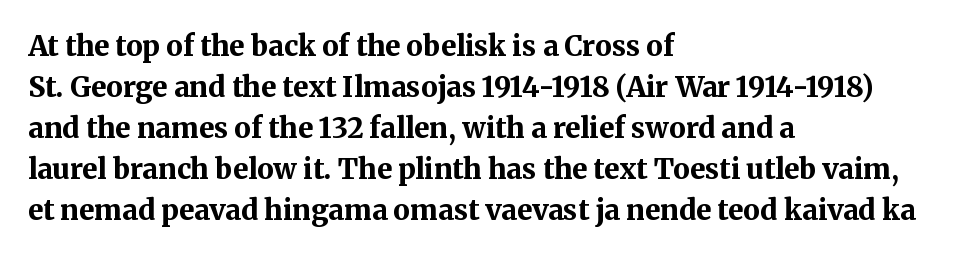
{"serif": "yes", "italic": "no", "bold": "yes", "weight": "bold", "width": "normal", "stroke_contrast": "medium", "x_height": "medium", "monospaced": "no", "underline": "no", "align": "left", "line_spacing": "normal", "line_spacing_ratio": 1.46, "letter_spacing": "normal", "letter_spacing_em": 0.0, "glyph_px": 28}
